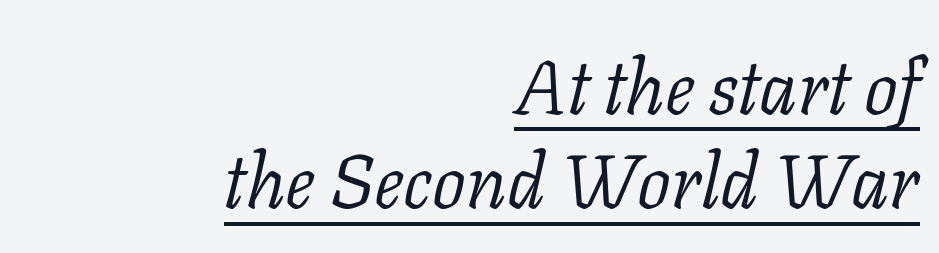
Is this a fixed-width face? No — the glyphs have proportional, varying widths. I'd call this a serif setting — the letters wear small feet. The passage is arranged like a letterhead date or caption credit — flush right. Nothing heavy about these letters — not bold at all. Every character sits at an angle, as italics do. Does extra space separate the letters? No, they use regular spacing.
